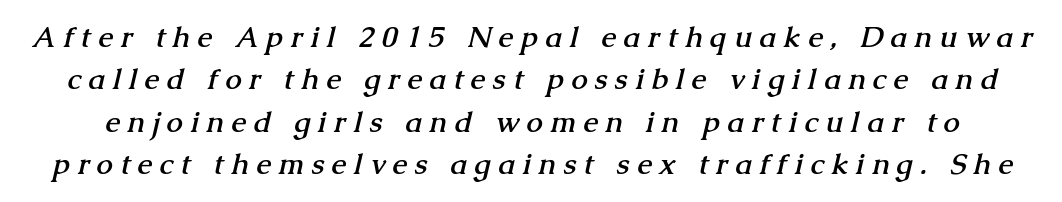
The face used here has the dense, thick strokes of a bold. The line texture is sparse and dotted thanks to wide tracking. Regular leading. The area under the type is left untouched.
